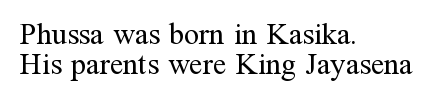
The image shows 30 px regular-weight serif type, upright; set left-aligned, tight line spacing (0.99x), normal letter spacing, not underlined; medium stroke contrast and a medium x-height.
